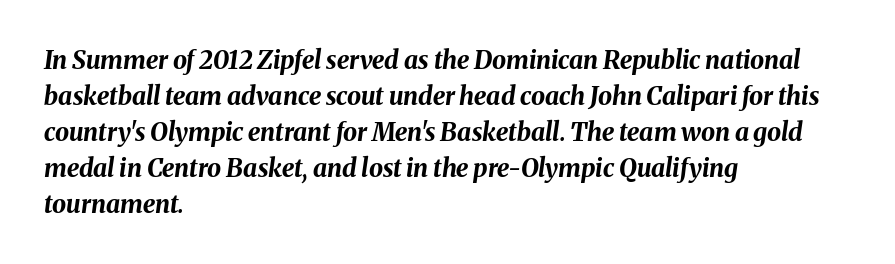
The compositor pushed each line to the left boundary. The passage shown is emphatically bold. The line texture is even and compact thanks to regular tracking. The vertical gap from one line to the next is medium. Slant detected: the letters are inclined.
